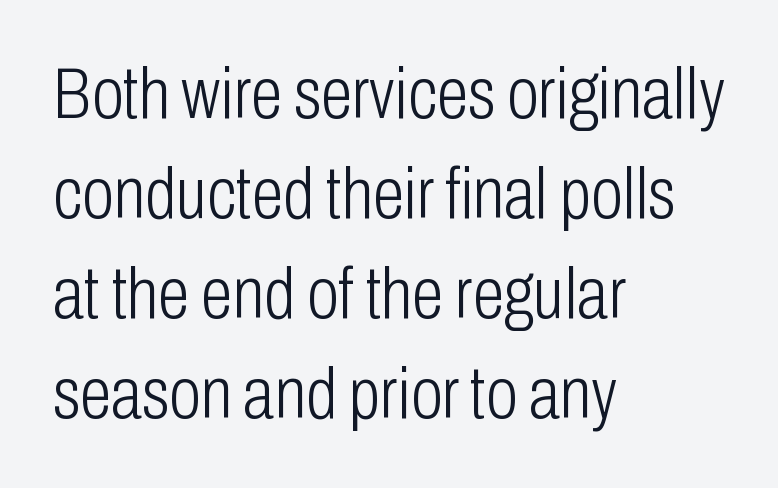
{"serif": "no", "italic": "no", "bold": "no", "weight": "light", "width": "condensed", "stroke_contrast": "low", "x_height": "medium", "monospaced": "no", "underline": "no", "align": "left", "line_spacing": "normal", "line_spacing_ratio": 1.37, "letter_spacing": "normal", "letter_spacing_em": 0.0, "glyph_px": 73}
